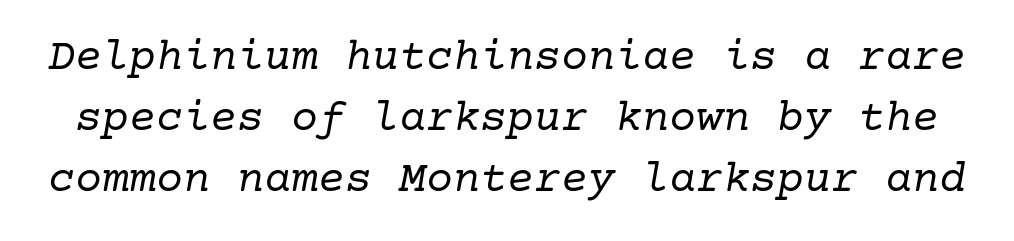
Q: Is the text bold? A: No.
Q: Is the text italic (slanted)? A: Yes, it leans right by about 10 degrees.
Q: Is the typeface a serif or a sans-serif typeface? A: Serif.
Q: Is the text underlined? A: No.
Q: Is the spacing between letters normal or unusually wide? A: Normal.
Q: Is the spacing between lines tight, normal or loose? A: Normal.
Q: Width (condensed, normal, or wide)? A: Normal.
Q: Stroke contrast? A: Low.
Q: x-height? A: Medium.
